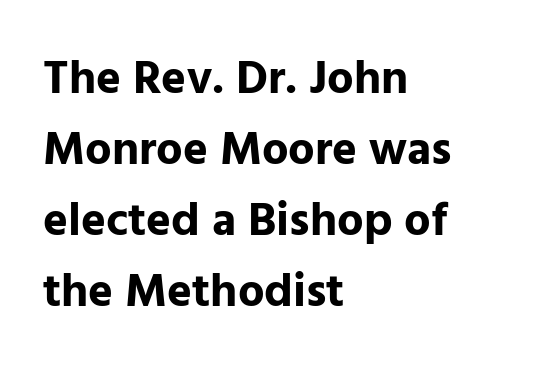
{"serif": "no", "italic": "no", "bold": "yes", "weight": "bold", "width": "normal", "stroke_contrast": "low", "x_height": "medium", "monospaced": "no", "underline": "no", "align": "left", "line_spacing": "normal", "line_spacing_ratio": 1.51, "letter_spacing": "normal", "letter_spacing_em": 0.0, "glyph_px": 47}
